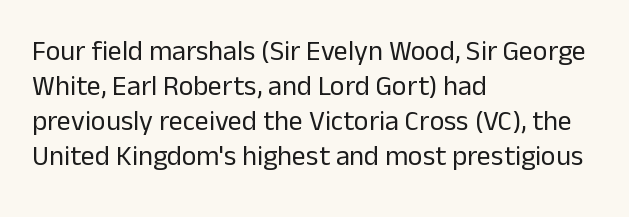
Visually the block forms a straight wall on the left and a jagged coastline on the right. Interline gaps are of average width in this sample. The font family rendered here belongs to the sans-serif group. No chunkiness to these letters — they're not bold. Style check: upright.
